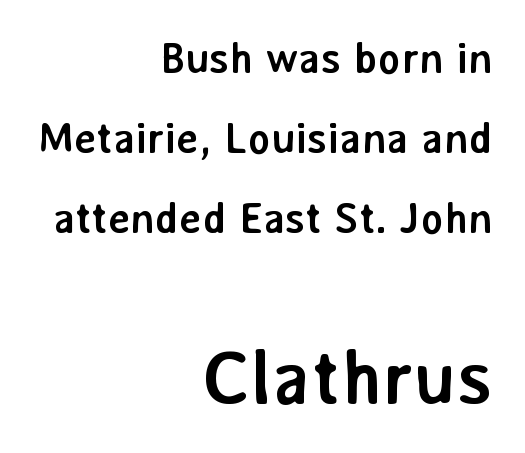
Q: Is the text bold? A: Yes.
Q: Is the text italic (slanted)? A: No, it is upright.
Q: Is the typeface a serif or a sans-serif typeface? A: Sans-serif.
Q: Is the text underlined? A: No.
Q: How is the paragraph aligned? A: Right-aligned.
Q: Is the spacing between letters normal or unusually wide? A: Normal.
Q: Which block of text is set in a larger size, the first (top) or the second (bottom)? A: The second (bottom) one.
Q: Width (condensed, normal, or wide)? A: Normal.
Q: Stroke contrast? A: Low.
Q: x-height? A: Medium.
Q: Monospaced? A: No.
